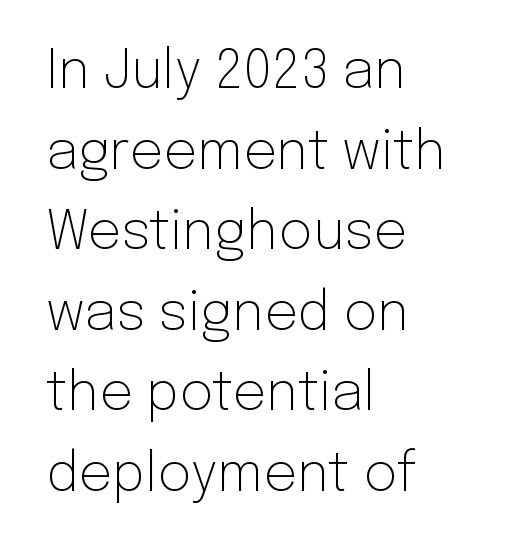
{"serif": "no", "italic": "no", "bold": "no", "weight": "light", "width": "normal", "stroke_contrast": "low", "x_height": "medium", "monospaced": "no", "underline": "no", "align": "left", "line_spacing": "normal", "line_spacing_ratio": 1.52, "letter_spacing": "normal", "letter_spacing_em": 0.0, "glyph_px": 53}
